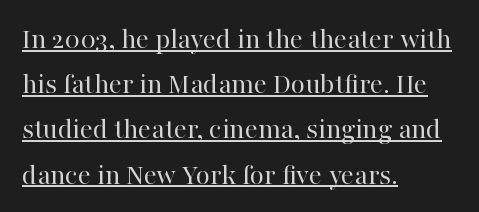
Unbolded letterforms with no extra heft. The face used here is proportionally spaced, like ordinary book or web type. Reading down the column, the eye jumps a familiar distance to each next line. Spacing between characters is what you'd get straight out of the box. Is there any slant? The stems are plumb. Caption: lettering with a line underneath.
